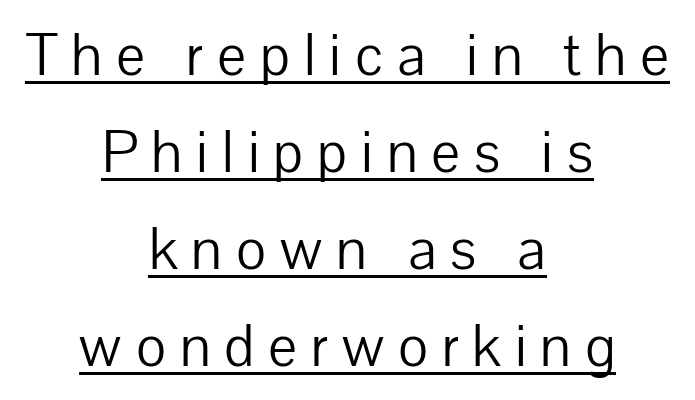
The image shows 58 px light sans-serif type, upright; set centered, normal line spacing (1.67x), unusually wide letter spacing (+0.24 em), underlined; low stroke contrast and a medium x-height.
